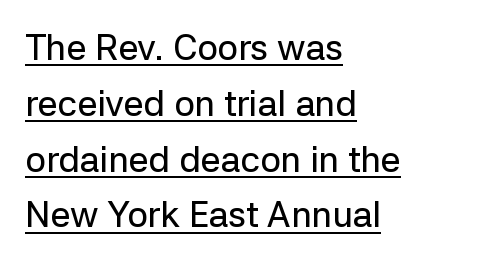
{"serif": "no", "italic": "no", "width": "normal", "stroke_contrast": "low", "x_height": "medium", "monospaced": "no", "underline": "yes", "align": "left", "line_spacing": "normal", "line_spacing_ratio": 1.55, "letter_spacing": "normal", "letter_spacing_em": 0.0, "glyph_px": 36}
